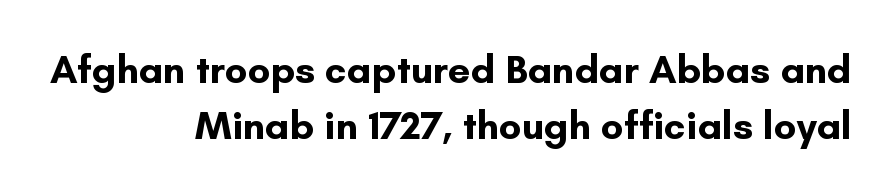
Nothing sits at the stroke ends, so this counts as sans-serif. Note the varied advance widths — an 'i' is clearly narrower than an 'm'. Notice how thick the strokes are: this is what a full bold looks like. Where is the straight margin? On the right.
